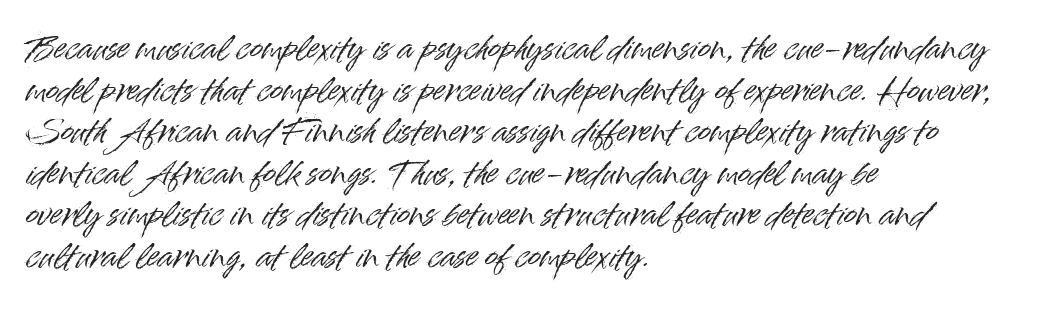
The image shows 31 px sans-serif type; set left-aligned, normal line spacing (1.34x), normal letter spacing, not underlined; high stroke contrast and a small x-height.
